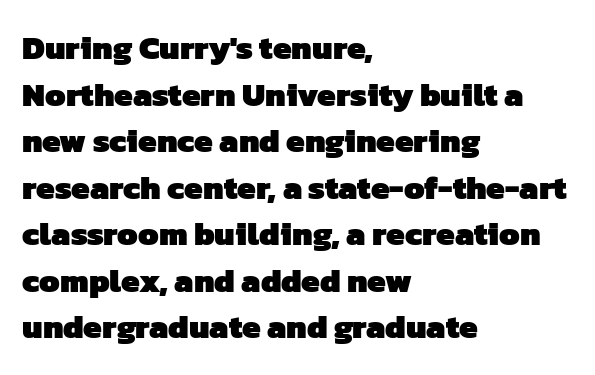
{"serif": "no", "bold": "yes", "weight": "heavy", "width": "normal", "stroke_contrast": "low", "x_height": "medium", "monospaced": "no", "underline": "no", "align": "left", "line_spacing": "normal", "line_spacing_ratio": 1.41, "letter_spacing": "normal", "letter_spacing_em": 0.0, "glyph_px": 33}
